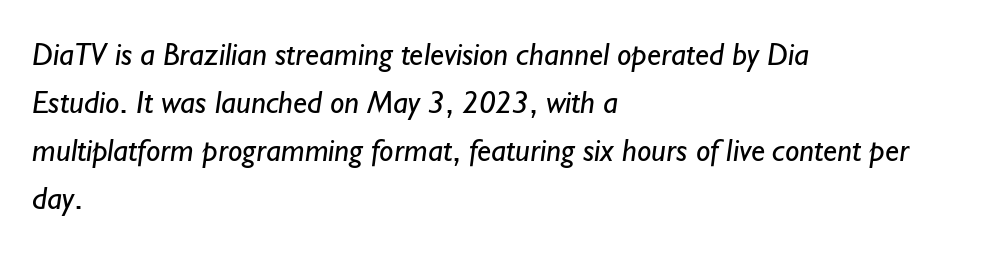
{"serif": "no", "bold": "no", "weight": "regular", "width": "normal", "stroke_contrast": "low", "x_height": "small", "monospaced": "no", "underline": "no", "align": "left", "line_spacing": "normal", "line_spacing_ratio": 1.5, "letter_spacing": "normal", "letter_spacing_em": 0.0, "glyph_px": 32}
